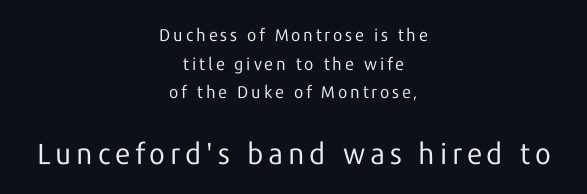
Q: Is the text bold? A: No.
Q: Is the text italic (slanted)? A: No, it is upright.
Q: Is the typeface a serif or a sans-serif typeface? A: Sans-serif.
Q: Is the text underlined? A: No.
Q: How is the paragraph aligned? A: Centered.
Q: Is the spacing between lines tight, normal or loose? A: Normal.
Q: Which block of text is set in a larger size, the first (top) or the second (bottom)? A: The second (bottom) one.
Q: Width (condensed, normal, or wide)? A: Normal.
Q: Stroke contrast? A: Low.
Q: x-height? A: Medium.
Q: Monospaced? A: No.
